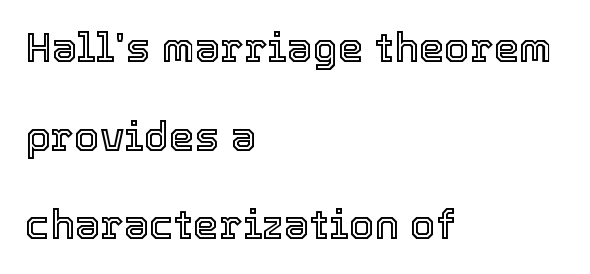
You could call the tracking neutral — neither tight nor loose. The foot of each line stays bare and open. Varying glyph widths throughout — classic text-font behaviour. Horizontally, the lines are justified to the leading edge only. Ordinary non-slanted type is in use. This block would shrink considerably if given ordinary leading; it's expanded now.
